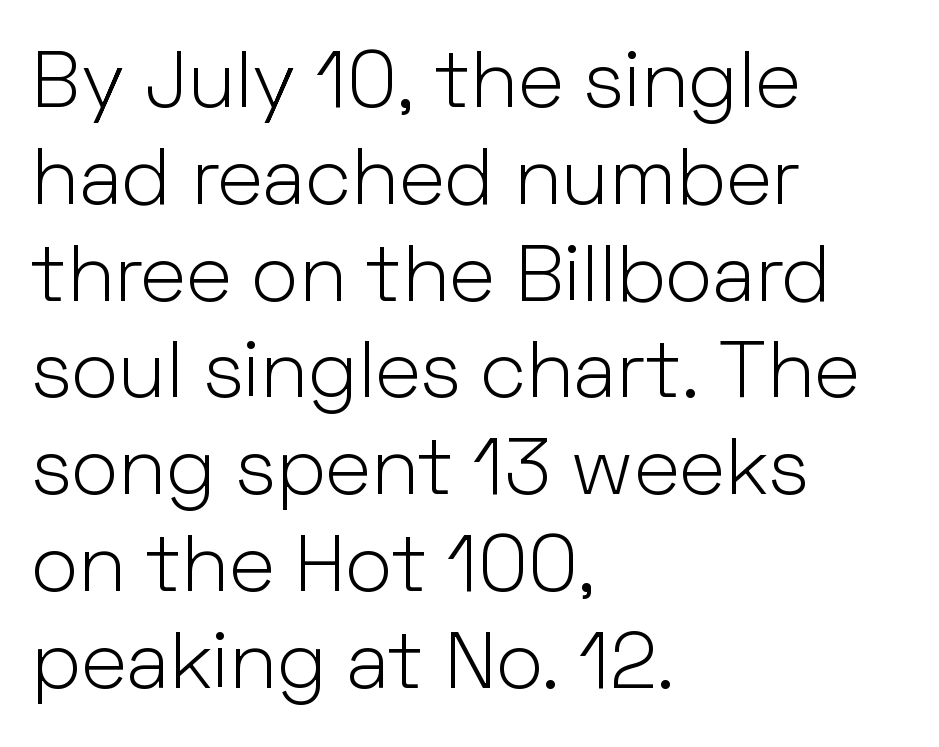
{"serif": "no", "italic": "no", "bold": "no", "weight": "light", "width": "normal", "stroke_contrast": "low", "x_height": "medium", "monospaced": "no", "underline": "no", "align": "left", "line_spacing_ratio": 1.21, "letter_spacing": "normal", "letter_spacing_em": 0.0, "glyph_px": 80}
